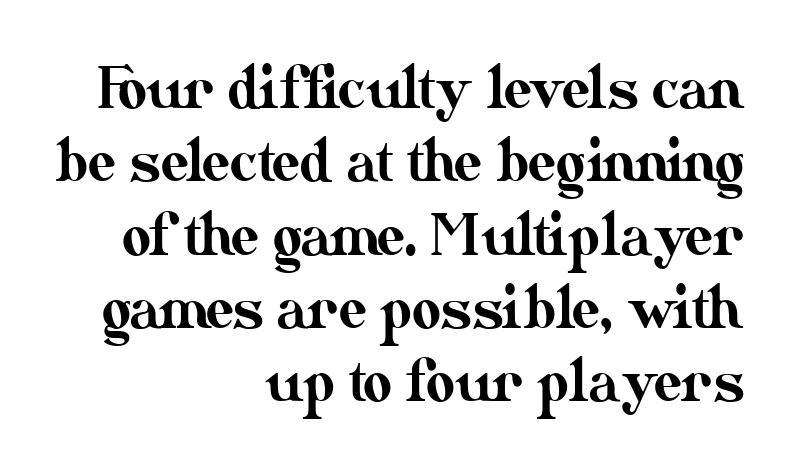
The image shows 56 px text type, upright; set right-aligned, normal line spacing (1.31x), normal letter spacing, not underlined; medium stroke contrast and a small x-height.
